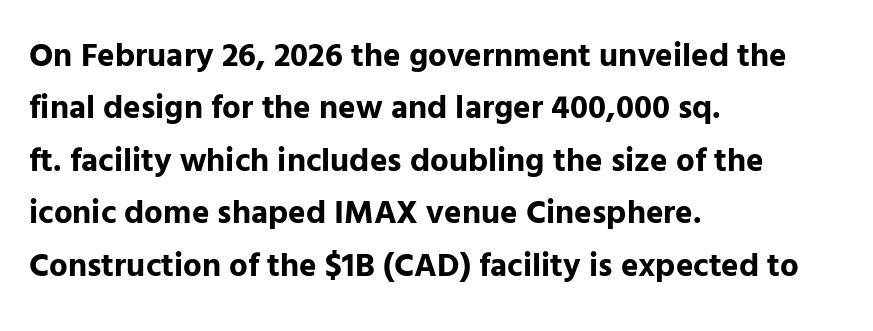
Q: Is the text bold? A: Yes.
Q: Is the text italic (slanted)? A: No, it is upright.
Q: Is the typeface a serif or a sans-serif typeface? A: Sans-serif.
Q: Is the text underlined? A: No.
Q: How is the paragraph aligned? A: Left-aligned.
Q: Is the spacing between letters normal or unusually wide? A: Normal.
Q: Is the spacing between lines tight, normal or loose? A: Normal.
Q: Width (condensed, normal, or wide)? A: Normal.
Q: Stroke contrast? A: Low.
Q: x-height? A: Medium.
Q: Monospaced? A: No.
